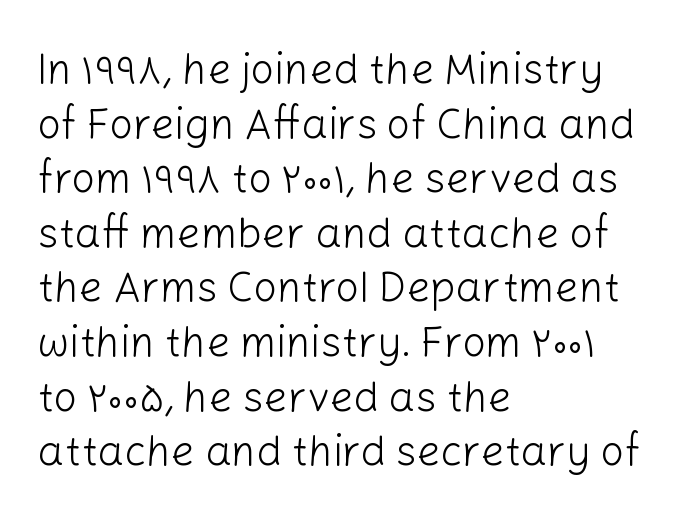
Serifs: no, the terminals of the letterforms are clean. Compared with a typical body face, this is equally light or lighter still. Line spacing here is normal. Each letter keeps its own natural width here, so spacing adapts to shape. Caption: multi-line text, flush left, ragged right.
